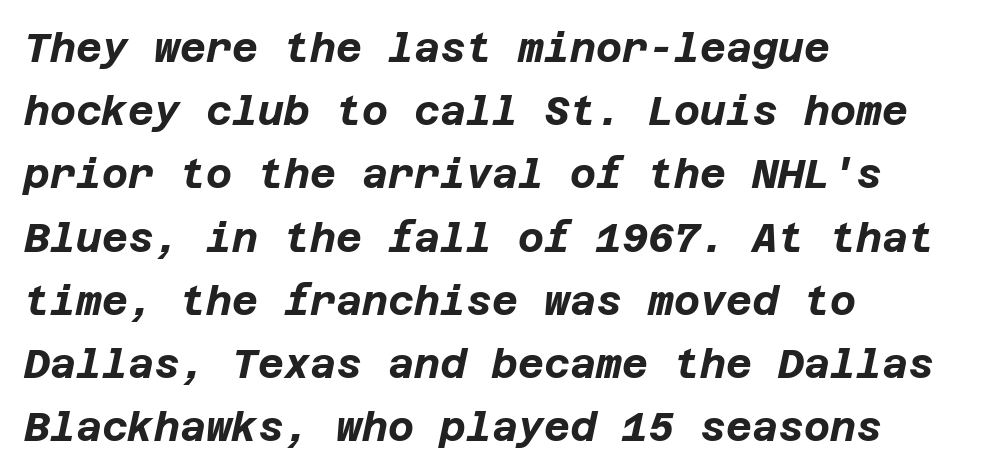
The image shows 40 px bold type, italic (leaning right); set left-aligned, normal line spacing (1.58x), normal letter spacing, not underlined; low stroke contrast and a large x-height.
